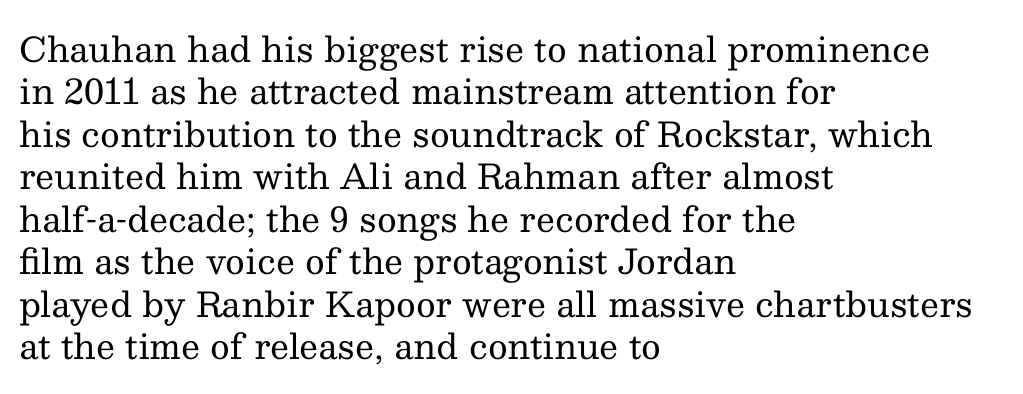
Q: Is the text bold? A: No.
Q: Is the text italic (slanted)? A: No, it is upright.
Q: Is the typeface a serif or a sans-serif typeface? A: Serif.
Q: Is the text underlined? A: No.
Q: How is the paragraph aligned? A: Left-aligned.
Q: Is the spacing between letters normal or unusually wide? A: Normal.
Q: Is the spacing between lines tight, normal or loose? A: Normal.
Q: Width (condensed, normal, or wide)? A: Normal.
Q: Stroke contrast? A: Medium.
Q: x-height? A: Medium.
Q: Monospaced? A: No.
